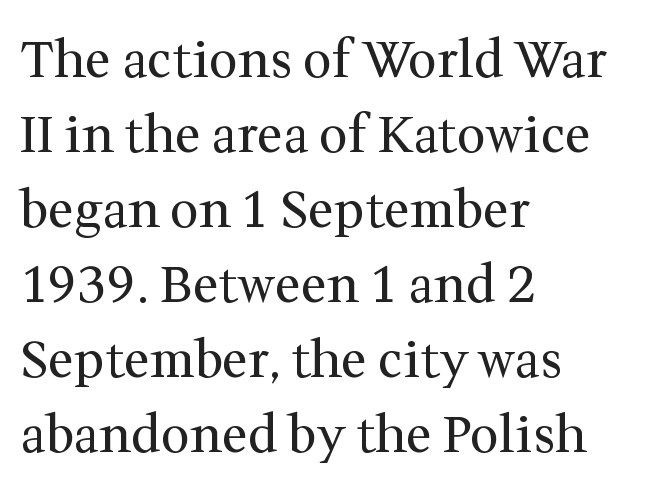
{"serif": "yes", "italic": "no", "bold": "no", "weight": "regular", "width": "normal", "stroke_contrast": "medium", "x_height": "medium", "monospaced": "no", "underline": "no", "align": "left", "line_spacing": "normal", "line_spacing_ratio": 1.47, "letter_spacing": "normal", "letter_spacing_em": 0.0, "glyph_px": 51}
